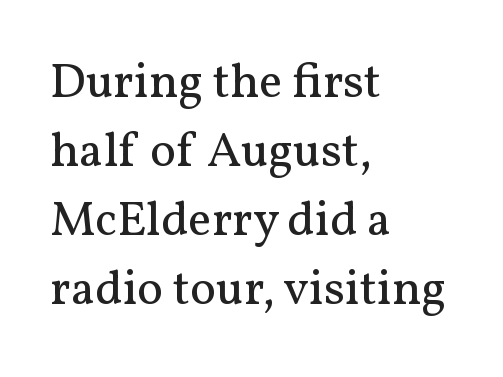
{"serif": "yes", "italic": "no", "bold": "no", "weight": "regular", "width": "normal", "stroke_contrast": "medium", "x_height": "medium", "monospaced": "no", "underline": "no", "align": "left", "line_spacing": "normal", "line_spacing_ratio": 1.41, "letter_spacing": "normal", "letter_spacing_em": 0.0, "glyph_px": 49}
